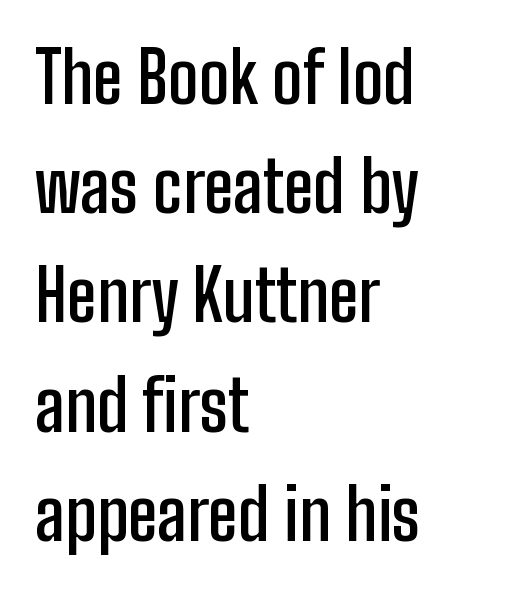
The image shows 70 px semibold, condensed sans-serif type, upright; set left-aligned, normal line spacing (1.56x), normal letter spacing, not underlined; low stroke contrast and a medium x-height.
